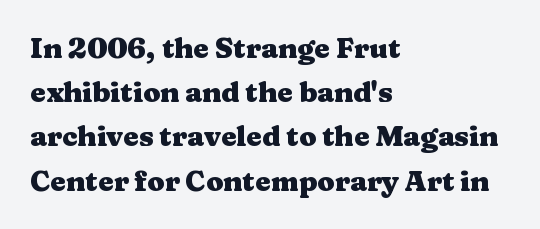
Q: Is the text bold? A: Yes.
Q: Is the text italic (slanted)? A: No, it is upright.
Q: Is the typeface a serif or a sans-serif typeface? A: Serif.
Q: Is the text underlined? A: No.
Q: How is the paragraph aligned? A: Left-aligned.
Q: Is the spacing between letters normal or unusually wide? A: Normal.
Q: Is the spacing between lines tight, normal or loose? A: Normal.
Q: Width (condensed, normal, or wide)? A: Wide.
Q: Stroke contrast? A: Medium.
Q: x-height? A: Medium.
Q: Monospaced? A: No.
